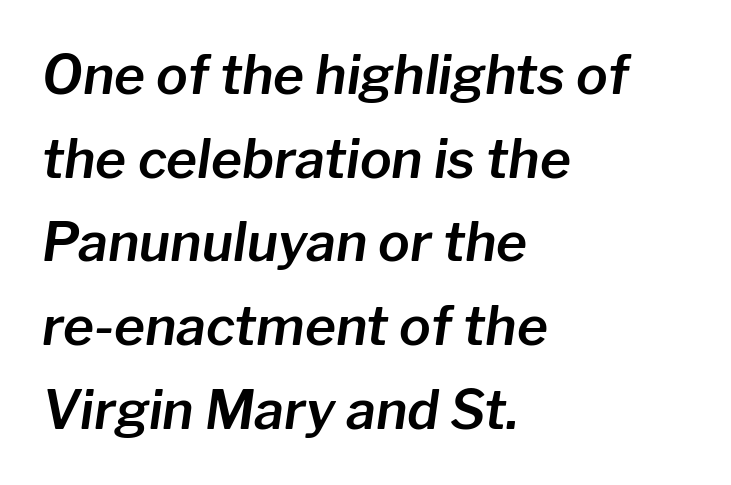
Q: Is the text italic (slanted)? A: Yes, it leans right by about 8 degrees.
Q: Is the text underlined? A: No.
Q: How is the paragraph aligned? A: Left-aligned.
Q: Is the spacing between letters normal or unusually wide? A: Normal.
Q: Is the spacing between lines tight, normal or loose? A: Normal.
Q: Width (condensed, normal, or wide)? A: Normal.
Q: Stroke contrast? A: Low.
Q: x-height? A: Medium.
Q: Monospaced? A: No.
